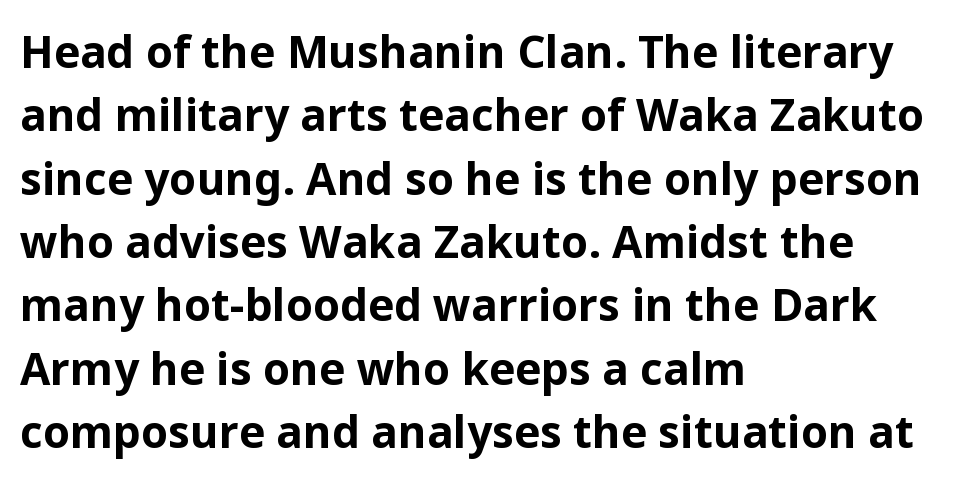
Q: Is the text bold? A: Yes.
Q: Is the text italic (slanted)? A: No, it is upright.
Q: Is the typeface a serif or a sans-serif typeface? A: Sans-serif.
Q: Is the text underlined? A: No.
Q: How is the paragraph aligned? A: Left-aligned.
Q: Is the spacing between letters normal or unusually wide? A: Normal.
Q: Is the spacing between lines tight, normal or loose? A: Normal.
Q: Width (condensed, normal, or wide)? A: Normal.
Q: Stroke contrast? A: Low.
Q: x-height? A: Medium.
Q: Monospaced? A: No.
